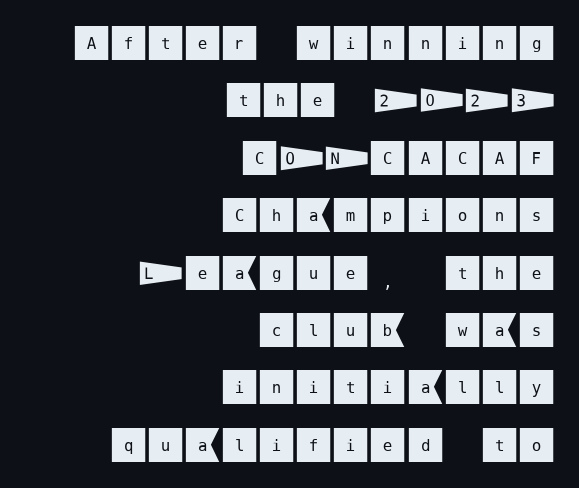
{"serif": "no", "italic": "no", "width": "normal", "stroke_contrast": "medium", "x_height": "large", "underline": "no", "align": "right", "line_spacing": "normal", "line_spacing_ratio": 1.51, "letter_spacing": "normal", "letter_spacing_em": 0.0, "glyph_px": 38}
